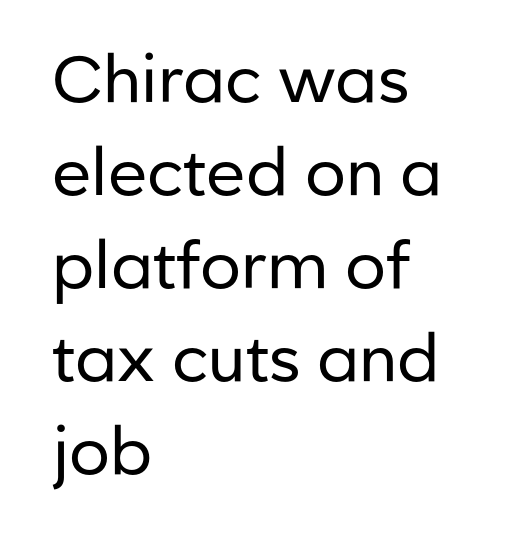
{"serif": "no", "italic": "no", "bold": "no", "weight": "regular", "width": "normal", "stroke_contrast": "low", "x_height": "medium", "monospaced": "no", "underline": "no", "align": "left", "line_spacing": "normal", "line_spacing_ratio": 1.43, "letter_spacing": "normal", "letter_spacing_em": 0.0, "glyph_px": 65}
